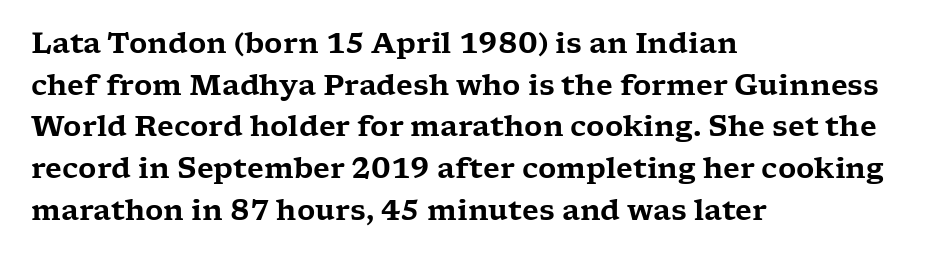
The image shows 28 px wide serif type, upright; set left-aligned, normal line spacing (1.49x), normal letter spacing, not underlined; low stroke contrast and a medium x-height.
